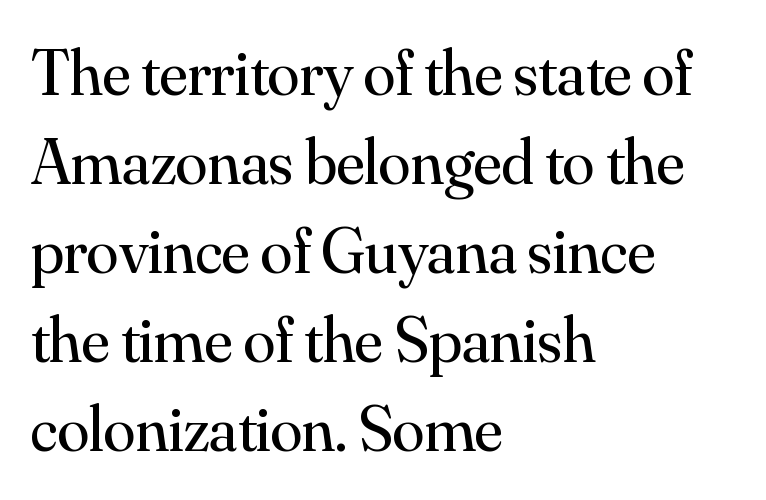
{"serif": "yes", "italic": "no", "bold": "no", "weight": "regular", "width": "normal", "stroke_contrast": "medium", "x_height": "small", "monospaced": "no", "underline": "no", "align": "left", "line_spacing": "normal", "line_spacing_ratio": 1.37, "letter_spacing": "normal", "letter_spacing_em": 0.0, "glyph_px": 65}
